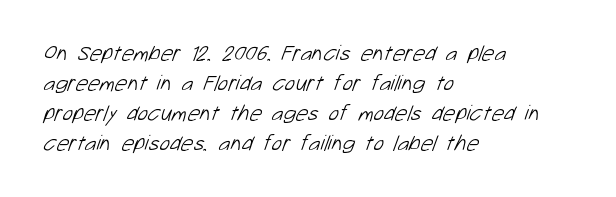
Observe the ordinary spacing: letters are neighbours, not strangers. Reading down the block, your eye returns to a fixed left position each line. Summary of weight: not heavy and not bold. Clear beneath every line of the passage. A normal amount of white space separates one row of letters from the next.
